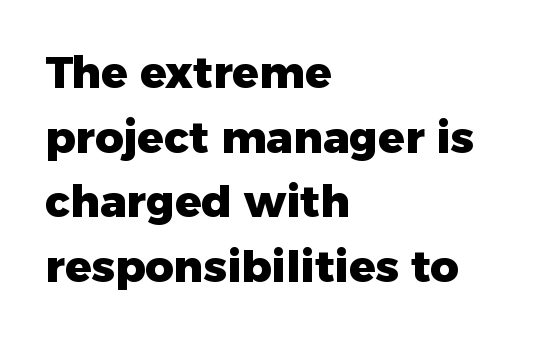
Q: Is the text bold? A: Yes.
Q: Is the text italic (slanted)? A: No, it is upright.
Q: Is the typeface a serif or a sans-serif typeface? A: Sans-serif.
Q: Is the text underlined? A: No.
Q: How is the paragraph aligned? A: Left-aligned.
Q: Is the spacing between letters normal or unusually wide? A: Normal.
Q: Is the spacing between lines tight, normal or loose? A: Normal.
Q: Width (condensed, normal, or wide)? A: Normal.
Q: Stroke contrast? A: Low.
Q: x-height? A: Medium.
Q: Monospaced? A: No.
